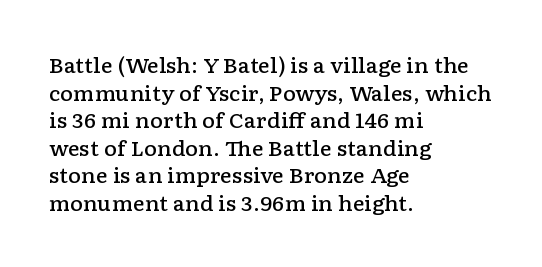
Q: Is the text bold? A: Semi-bold.
Q: Is the text italic (slanted)? A: No, it is upright.
Q: Is the text underlined? A: No.
Q: How is the paragraph aligned? A: Left-aligned.
Q: Is the spacing between letters normal or unusually wide? A: Normal.
Q: Is the spacing between lines tight, normal or loose? A: Normal.
